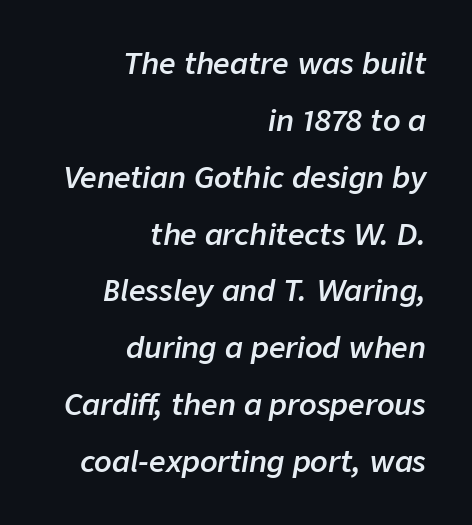
{"italic": "yes", "lean": "right", "slant_degrees": 9, "bold": "semi", "weight": "semibold", "width": "normal", "stroke_contrast": "low", "x_height": "medium", "monospaced": "no", "underline": "no", "align": "right", "line_spacing": "loose", "line_spacing_ratio": 1.96, "letter_spacing": "normal", "letter_spacing_em": 0.0, "glyph_px": 29}
